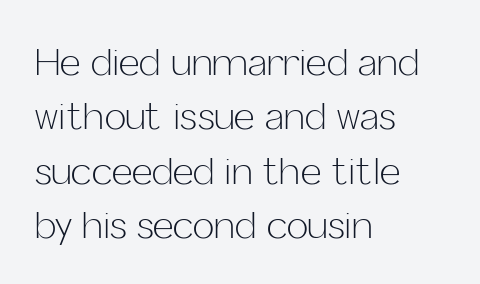
Q: Is the text bold? A: No.
Q: Is the text italic (slanted)? A: No, it is upright.
Q: Is the typeface a serif or a sans-serif typeface? A: Sans-serif.
Q: Is the text underlined? A: No.
Q: How is the paragraph aligned? A: Left-aligned.
Q: Is the spacing between letters normal or unusually wide? A: Normal.
Q: Is the spacing between lines tight, normal or loose? A: Normal.
Q: Width (condensed, normal, or wide)? A: Normal.
Q: Stroke contrast? A: Low.
Q: x-height? A: Medium.
Q: Monospaced? A: No.
